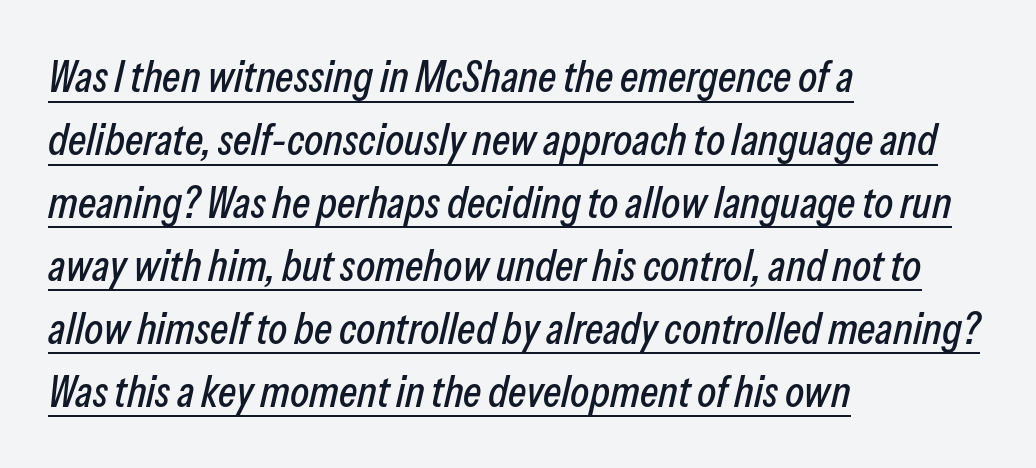
The image shows 44 px condensed type, italic (leaning right); set left-aligned, normal line spacing (1.43x), normal letter spacing, underlined; low stroke contrast and a medium x-height.
